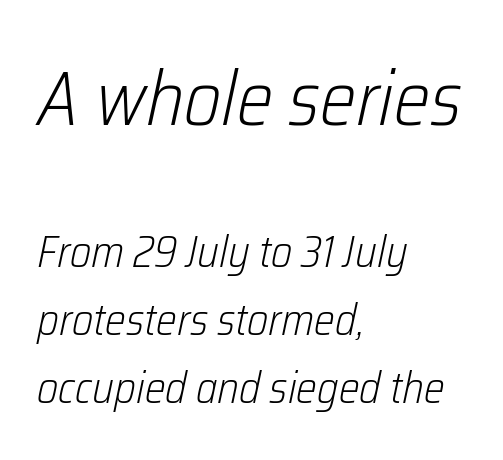
Q: Is the text bold? A: No.
Q: Is the text italic (slanted)? A: Yes, it leans right by about 12 degrees.
Q: Is the text underlined? A: No.
Q: How is the paragraph aligned? A: Left-aligned.
Q: Is the spacing between letters normal or unusually wide? A: Normal.
Q: Is the spacing between lines tight, normal or loose? A: Normal.
Q: Which block of text is set in a larger size, the first (top) or the second (bottom)? A: The first (top) one.
Q: Width (condensed, normal, or wide)? A: Condensed.
Q: Stroke contrast? A: Low.
Q: x-height? A: Medium.
Q: Monospaced? A: No.
